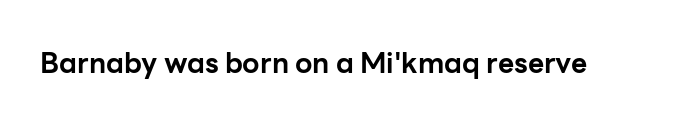
The image shows 28 px bold sans-serif type, upright; set normal letter spacing, not underlined; low stroke contrast and a medium x-height.
